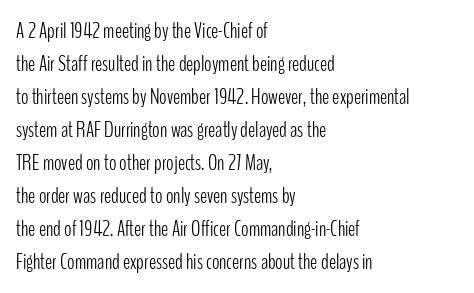
In terms of leading, this rendering sits right in the middle. Quick note: not italic, upright. Stems here are at most as thick as an everyday book face. Letter spacing: default.
